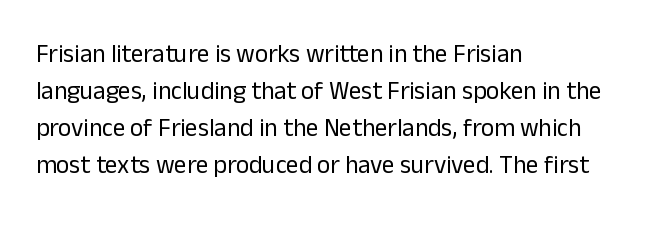
Q: Is the text bold? A: No.
Q: Is the text italic (slanted)? A: No, it is upright.
Q: Is the text underlined? A: No.
Q: How is the paragraph aligned? A: Left-aligned.
Q: Is the spacing between letters normal or unusually wide? A: Normal.
Q: Is the spacing between lines tight, normal or loose? A: Normal.
